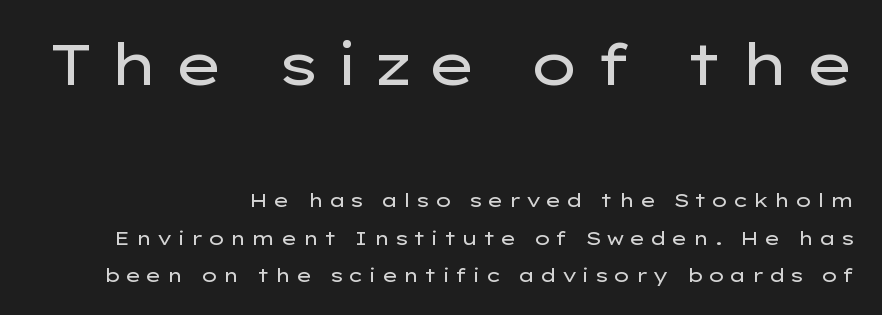
Do the characters align in a grid? No, the font is proportional. Check the space under the baseline: it is left empty. This sample uses a sans-serif face. This sample uses an upright cut, with every glyph sitting square on the baseline.
